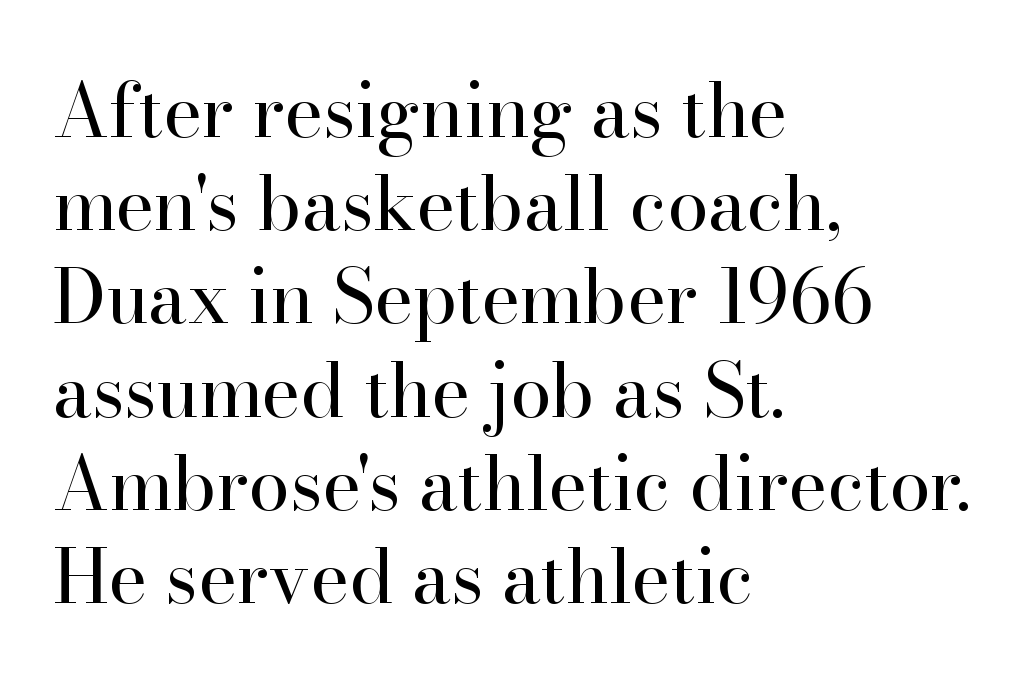
{"serif": "yes", "italic": "no", "bold": "no", "weight": "regular", "width": "normal", "stroke_contrast": "high", "x_height": "small", "monospaced": "no", "underline": "no", "align": "left", "line_spacing": "normal", "line_spacing_ratio": 1.26, "letter_spacing": "normal", "letter_spacing_em": 0.0, "glyph_px": 74}
